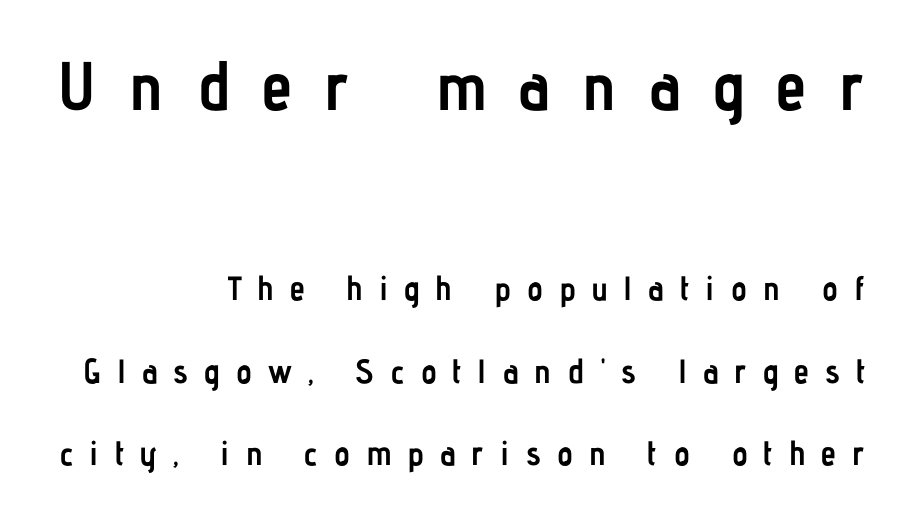
The image shows 69 px semibold, condensed sans-serif type, upright; set right-aligned, loose line spacing (2.44x), unusually wide letter spacing (+0.47 em), not underlined; the first (top) block is 2.03x larger; low stroke contrast and a medium x-height.
